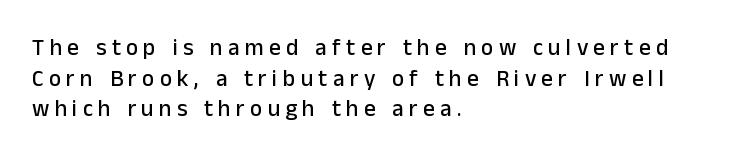
{"italic": "no", "underline": "no", "align": "left", "line_spacing": "normal", "line_spacing_ratio": 1.33, "letter_spacing": "wide", "letter_spacing_em": 0.23, "glyph_px": 23}
